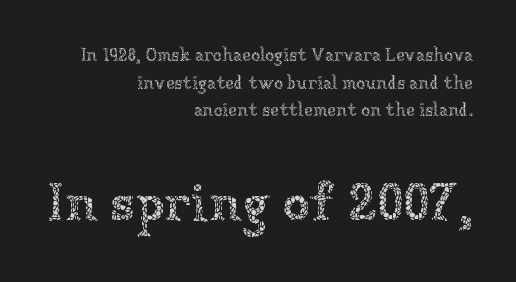
Here the designer chose a conventional face with non-uniform glyph widths. Characters follow at the spacing the type designer built in. These glyphs show unthickened strokes, regular width or finer. The compositor pushed each line to the right boundary.
